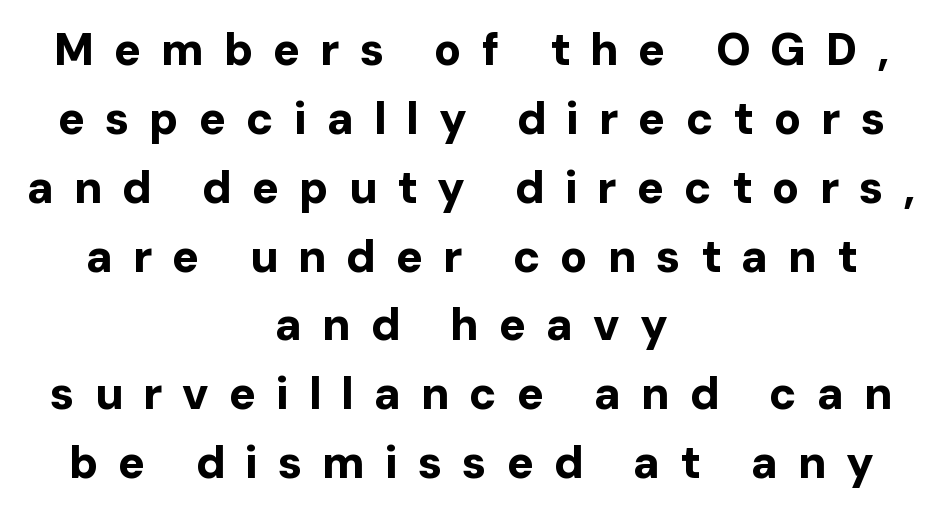
You can tell from the bare stems that sans-serif type was used. Weight: bold. Looks like regular typesetting: each glyph gets only the width it needs. Teacher's note: observe the equal gaps on both sides — that is centered alignment. How are the letters spaced? Widely, with obvious added tracking.
